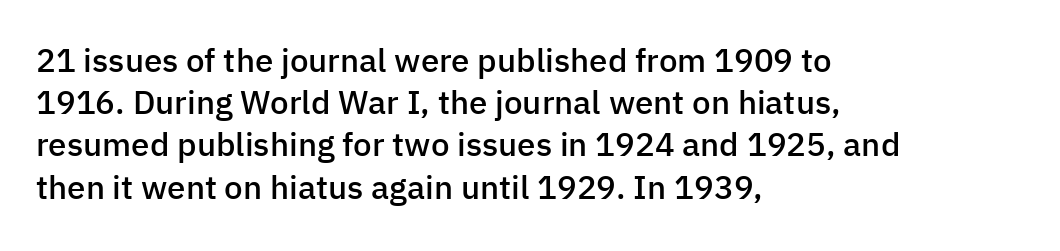
The type is set solid horizontally, with unmodified tracking. Vertically, the passage feels balanced, rows spaced as you'd expect. Anything drawn beneath the words? Only blank space. In terms of posture, this sample is upright. The rag falls on the right side of this text block.
